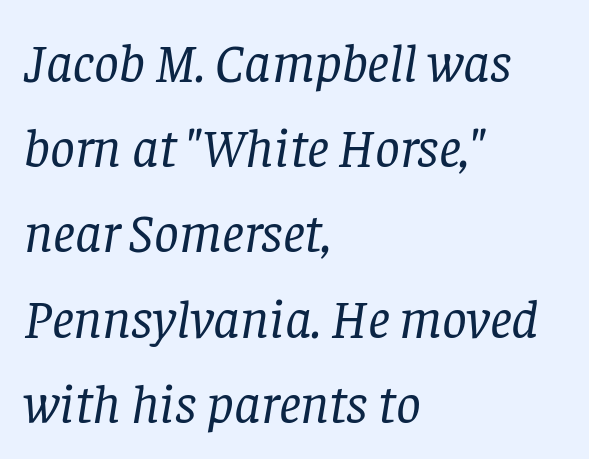
The image shows 55 px regular-weight serif type, italic (leaning right); set left-aligned, normal line spacing (1.55x), normal letter spacing, not underlined; low stroke contrast and a large x-height.
